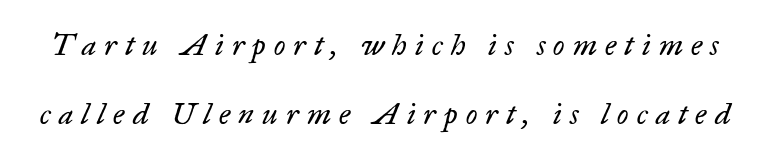
Proportional: the letters do not fall into vertical columns. Tall strokes in this sample are angled rather than plumb. Has an underline been added? It has not. Substantial extra tracking has been applied to these lines. A great deal of white space separates one row of letters from the next. A serif font was chosen for this passage.
